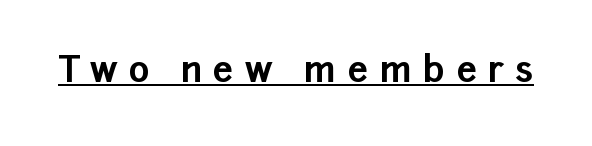
The image shows 36 px bold sans-serif type, upright; set unusually wide letter spacing (+0.3 em), underlined; low stroke contrast and a medium x-height.
